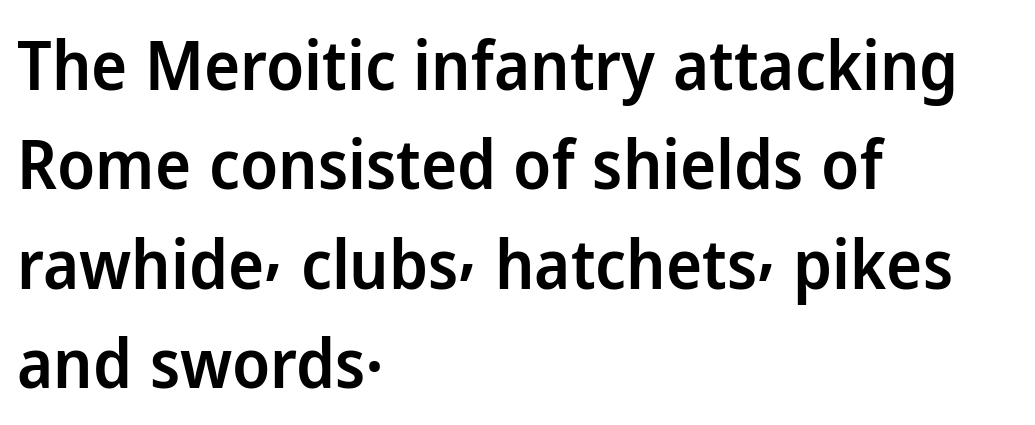
The image shows 68 px semibold sans-serif type, upright; set left-aligned, normal line spacing (1.46x), normal letter spacing, not underlined; low stroke contrast and a medium x-height.
